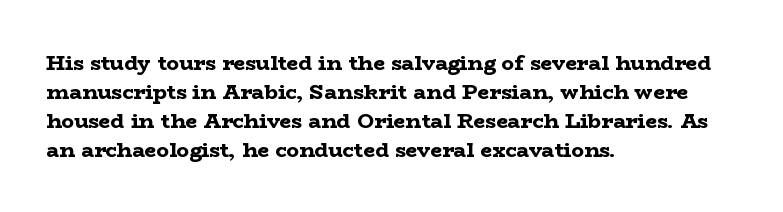
{"italic": "no", "bold": "yes", "underline": "no", "align": "left", "line_spacing": "normal", "line_spacing_ratio": 1.38, "letter_spacing": "normal", "letter_spacing_em": 0.0, "glyph_px": 21}
